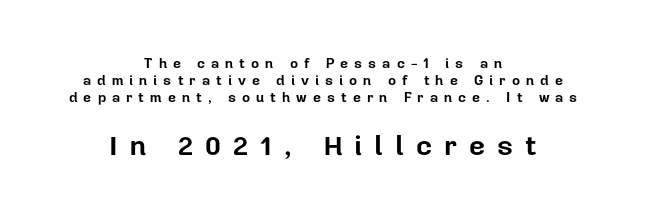
The image shows 28 px bold sans-serif type, upright; set centered, line spacing 1.2x, unusually wide letter spacing (+0.43 em), not underlined; the second (bottom) block is 2.0x larger; low stroke contrast and a medium x-height.
